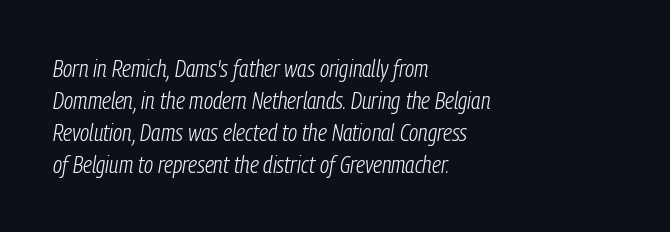
You could call the tracking neutral — neither tight nor loose. A quiet, ordinary-to-light weight characterises the typeface. The space between consecutive lines is moderate. Anything drawn beneath the words? Only blank space. Posture: slanted. This sample is left-justified, so line endings fall wherever the words run out.
